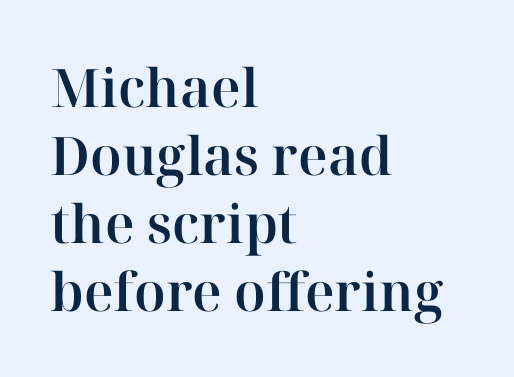
The image shows 53 px serif type, upright; set left-aligned, normal line spacing (1.28x), normal letter spacing, not underlined; high stroke contrast and a medium x-height.
